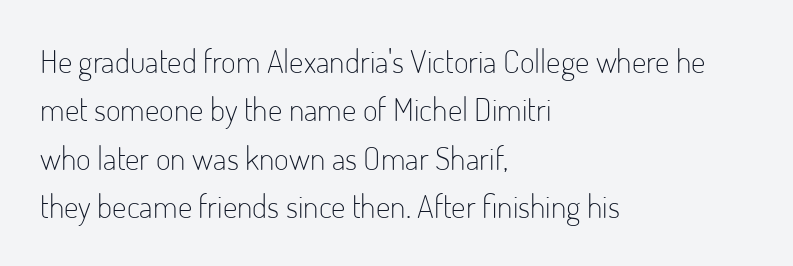
The image shows 32 px light, condensed sans-serif type, upright; set left-aligned, normal line spacing (1.51x), normal letter spacing, not underlined; low stroke contrast and a small x-height.
